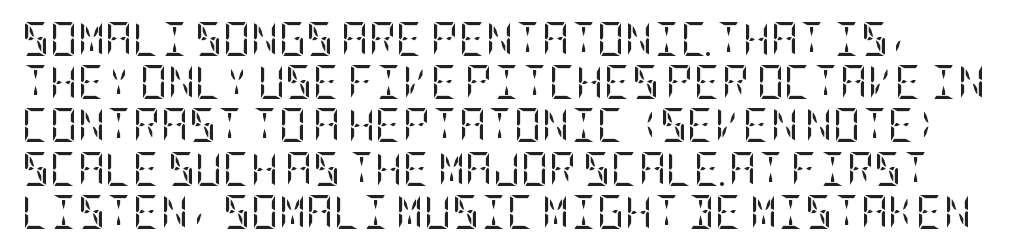
Q: Is the text bold? A: No.
Q: Is the text italic (slanted)? A: No, it is upright.
Q: Is the typeface a serif or a sans-serif typeface? A: Serif.
Q: Is the text underlined? A: No.
Q: Is the spacing between letters normal or unusually wide? A: Normal.
Q: Is the spacing between lines tight, normal or loose? A: Normal.
Q: Width (condensed, normal, or wide)? A: Condensed.
Q: Stroke contrast? A: Low.
Q: x-height? A: Large.
